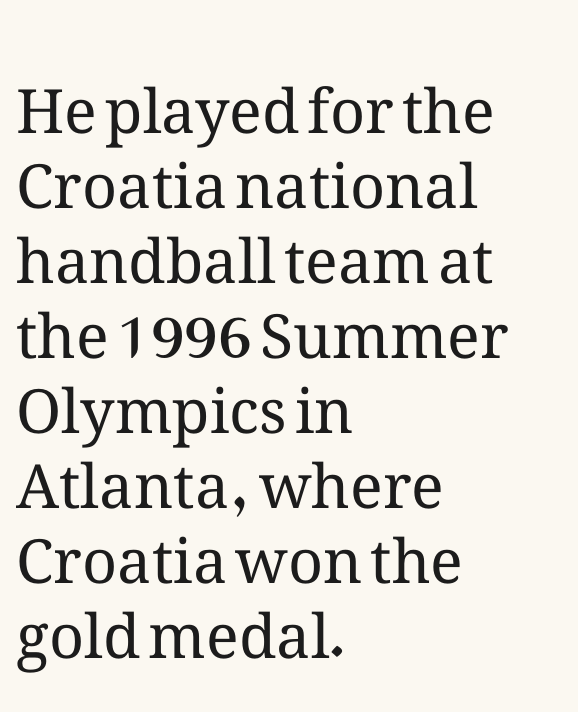
{"italic": "no", "bold": "no", "weight": "regular", "width": "normal", "stroke_contrast": "medium", "x_height": "medium", "monospaced": "no", "underline": "no", "align": "left", "line_spacing_ratio": 1.23, "letter_spacing": "normal", "letter_spacing_em": 0.0, "glyph_px": 61}
